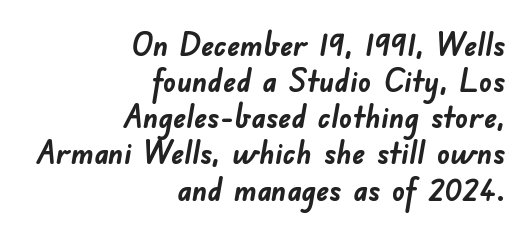
{"serif": "no", "bold": "yes", "weight": "semibold", "width": "normal", "stroke_contrast": "low", "x_height": "small", "monospaced": "no", "underline": "no", "align": "right", "line_spacing": "tight", "line_spacing_ratio": 1.13, "letter_spacing": "normal", "letter_spacing_em": 0.0, "glyph_px": 32}
